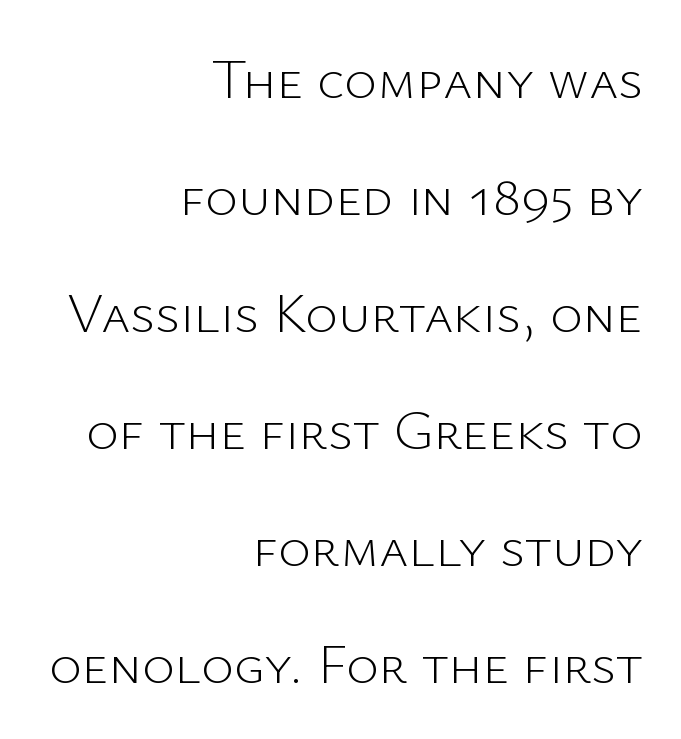
{"serif": "no", "italic": "no", "bold": "no", "weight": "light", "width": "normal", "stroke_contrast": "low", "x_height": "medium", "monospaced": "no", "underline": "no", "align": "right", "line_spacing": "loose", "line_spacing_ratio": 2.09, "letter_spacing": "normal", "letter_spacing_em": 0.0, "glyph_px": 56}
